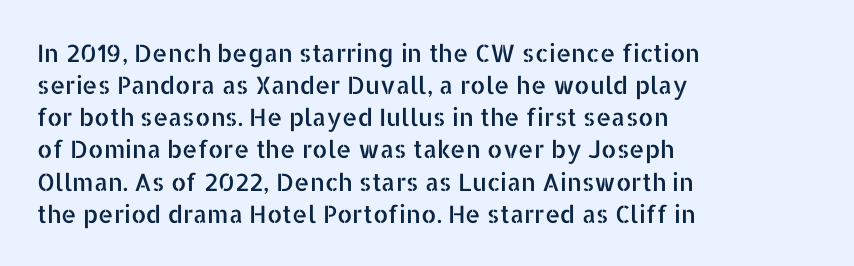
The image shows 24 px text type, upright; set left-aligned, normal line spacing (1.34x), normal letter spacing, not underlined.
